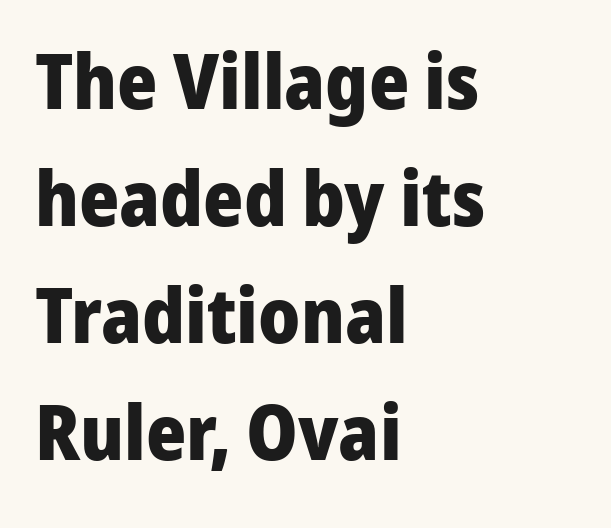
The image shows 77 px heavy sans-serif type, upright; set left-aligned, normal line spacing (1.52x), normal letter spacing, not underlined; low stroke contrast and a medium x-height.
